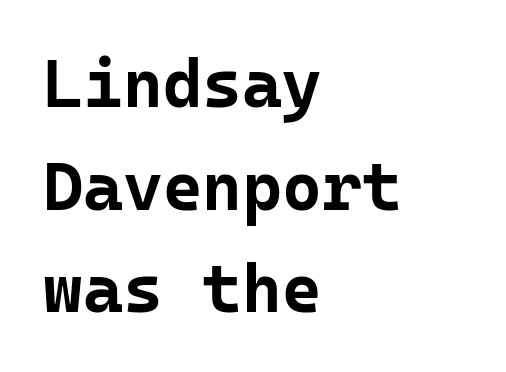
{"serif": "no", "italic": "no", "bold": "yes", "weight": "bold", "width": "normal", "stroke_contrast": "low", "x_height": "medium", "monospaced": "yes", "underline": "no", "align": "left", "line_spacing": "normal", "line_spacing_ratio": 1.51, "letter_spacing": "normal", "letter_spacing_em": 0.0, "glyph_px": 68}
